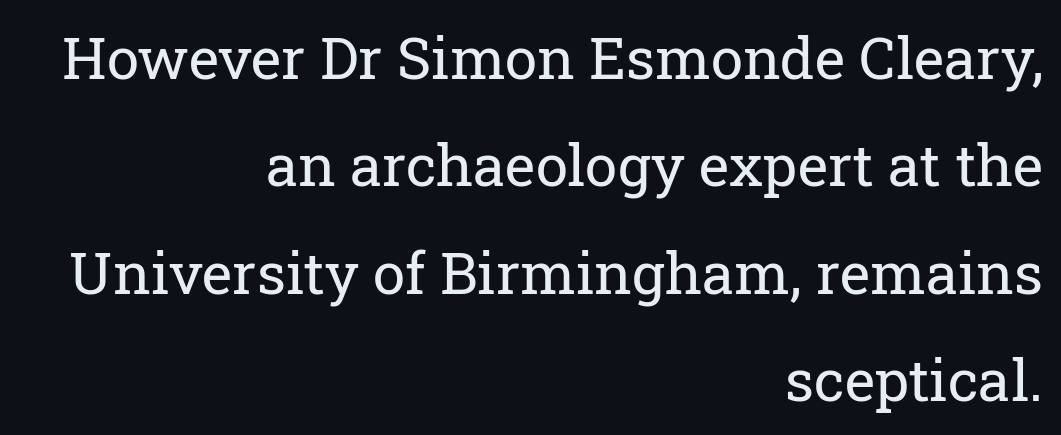
Looks like regular typesetting: each glyph gets only the width it needs. Bare-footed words on every line. Compared with a flush-left layout, this one pins lines to the opposite, right side. Designer's note — italics off, roman on. The typesetting does not lean heavy: it is not bold. Stroke terminals: seriffed.
